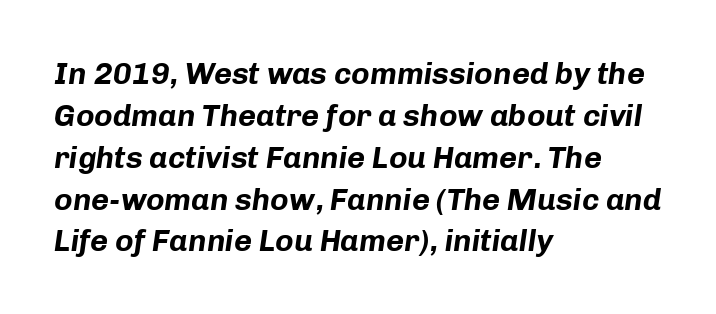
Q: Is the text bold? A: Yes.
Q: Is the text italic (slanted)? A: Yes, it leans right by about 8 degrees.
Q: Is the text underlined? A: No.
Q: How is the paragraph aligned? A: Left-aligned.
Q: Is the spacing between letters normal or unusually wide? A: Normal.
Q: Is the spacing between lines tight, normal or loose? A: Normal.
Q: Width (condensed, normal, or wide)? A: Normal.
Q: Stroke contrast? A: Low.
Q: x-height? A: Medium.
Q: Monospaced? A: No.
